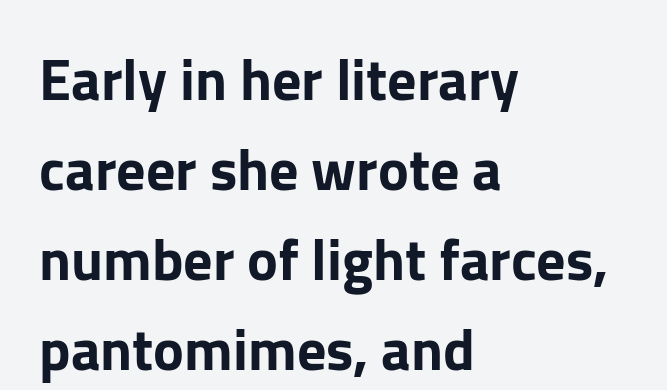
The letters advance in unequal steps, a hallmark of proportional type. The rendering uses a moderate line-height, typical for paragraphs. The designer went with a sans here, leaving each stem footless. Rule under the text: the space is simply empty.
